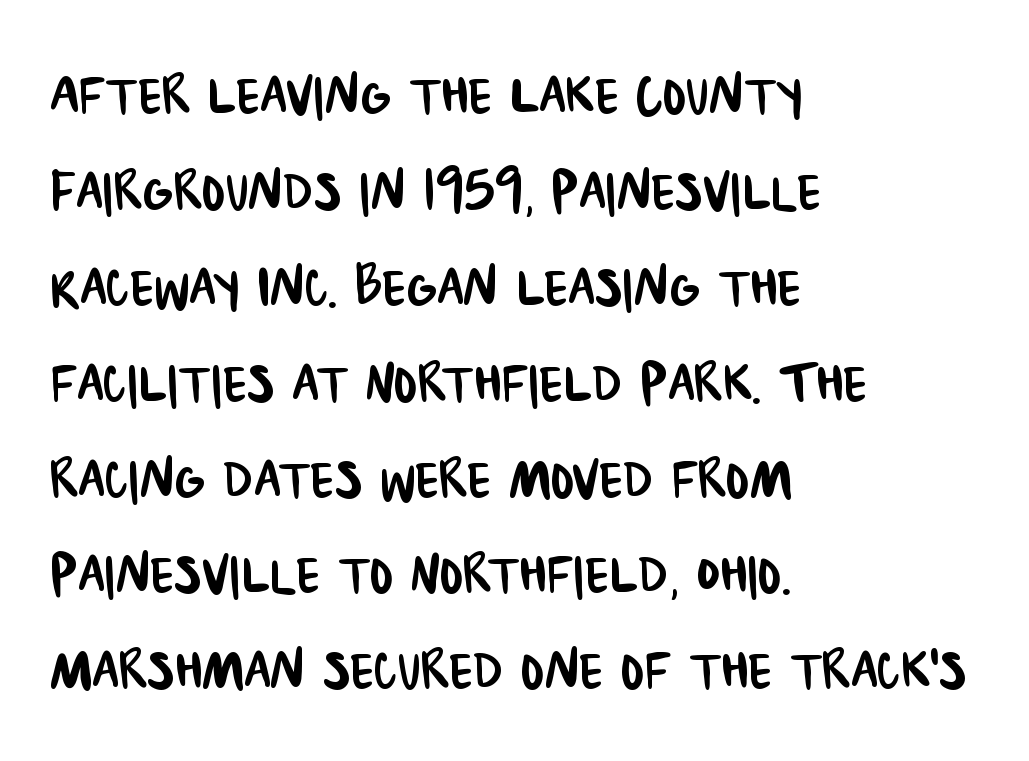
Q: Is the typeface a serif or a sans-serif typeface? A: Sans-serif.
Q: Is the text underlined? A: No.
Q: How is the paragraph aligned? A: Left-aligned.
Q: Is the spacing between letters normal or unusually wide? A: Normal.
Q: Is the spacing between lines tight, normal or loose? A: Normal.
Q: Width (condensed, normal, or wide)? A: Condensed.
Q: Stroke contrast? A: Low.
Q: x-height? A: Large.
Q: Monospaced? A: No.
